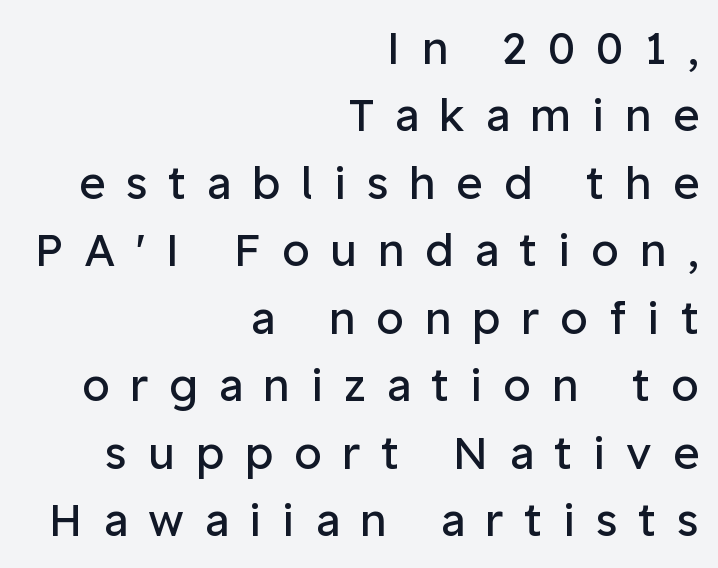
The image shows 45 px regular-weight sans-serif type, upright; set right-aligned, normal line spacing (1.5x), unusually wide letter spacing (+0.46 em), not underlined; low stroke contrast and a medium x-height.
